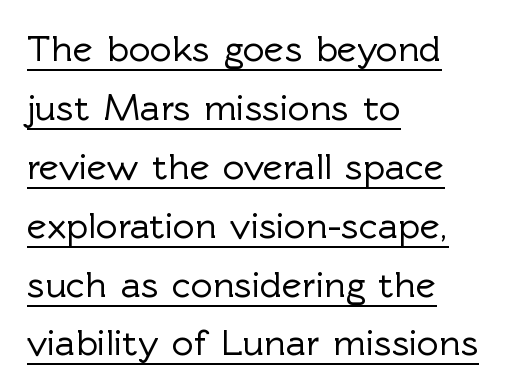
{"serif": "no", "italic": "no", "width": "normal", "x_height": "medium", "monospaced": "no", "underline": "yes", "align": "left", "line_spacing": "normal", "line_spacing_ratio": 1.55, "letter_spacing": "normal", "letter_spacing_em": 0.0, "glyph_px": 38}
